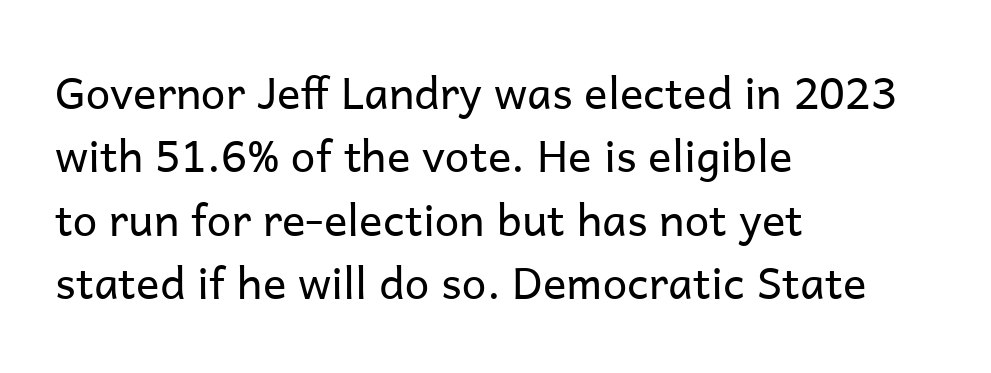
Does extra space separate the letters? No, they use regular spacing. This sample keeps an unexceptional amount of space between lines. The face used here is proportionally spaced, like ordinary book or web type. Short and long lines alike share a common starting point at left. Every character sits straight up, as roman type does. Each stroke keeps to a modest, everyday thickness or less.
